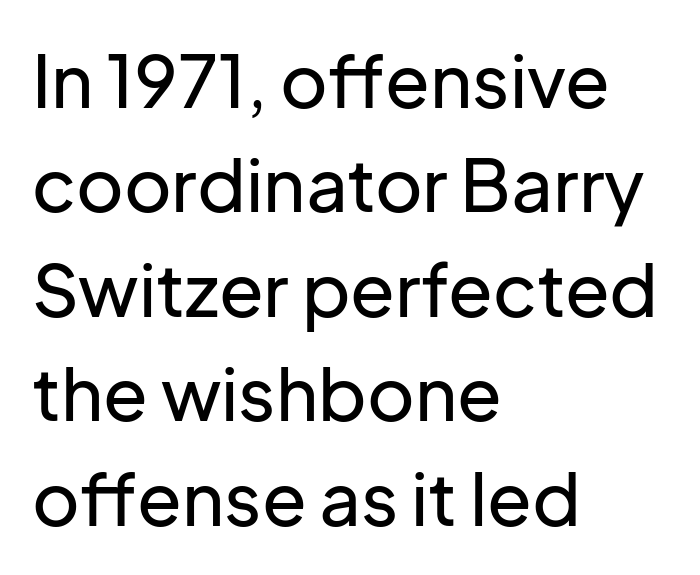
The image shows 73 px sans-serif type, upright; set left-aligned, normal line spacing (1.43x), normal letter spacing, not underlined; low stroke contrast and a medium x-height.
